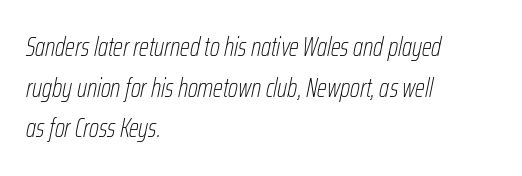
The image shows 26 px text type, italic (leaning right); set left-aligned, normal line spacing (1.56x), normal letter spacing, not underlined.
